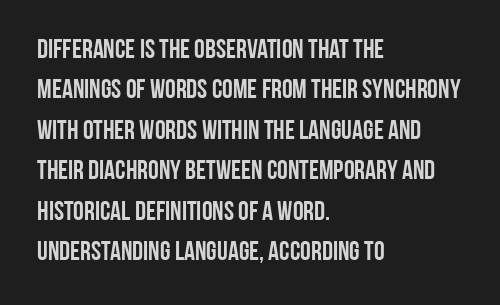
No italicization has been applied; the sample stays upright. This block has exactly the height ordinary leading produces. Students, note that the glyphs here touch the page at normal intervals. Typeset ragged right — the left edge is the straight one.
